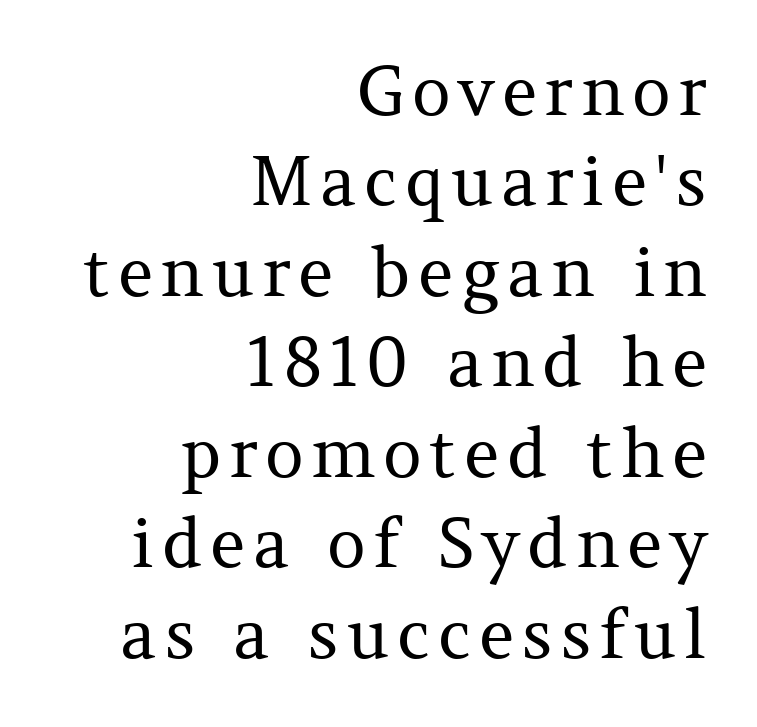
The image shows 68 px regular-weight serif type, upright; set right-aligned, normal line spacing (1.33x), not underlined; medium stroke contrast and a medium x-height.
